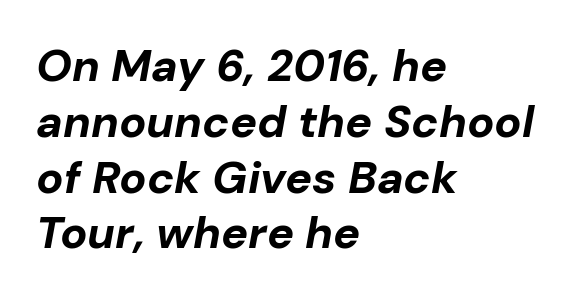
These lines are set flush left with a ragged right edge. Inter-character spacing is left at the font's built-in metrics. Spacing verdict: proportional, widths tailored to each character. You can tell it's italic because the verticals aren't actually vertical. Underlining? Definitely not there.
